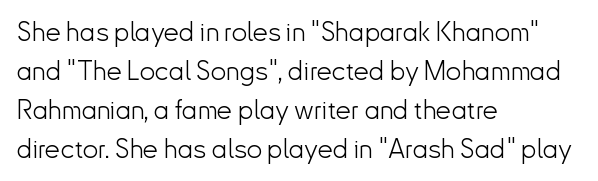
Nothing heavy about these letters — not bold at all. The block of text has a typical density, with ordinary space between rows. Posture: straight, roman, zero tilt. Quick note: underline off. The letterforms sit shoulder to shoulder at normal distance.
